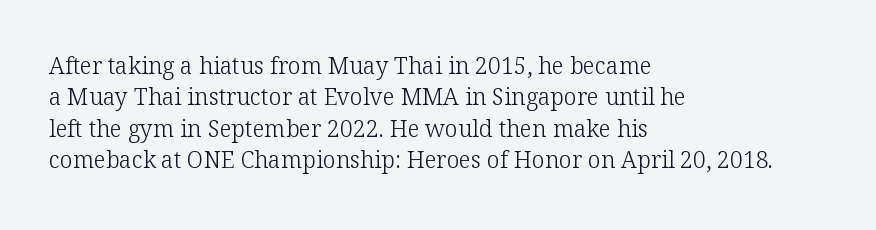
{"italic": "no", "bold": "no", "underline": "no", "align": "left", "line_spacing": "normal", "line_spacing_ratio": 1.36, "letter_spacing": "normal", "letter_spacing_em": 0.0, "glyph_px": 23}
